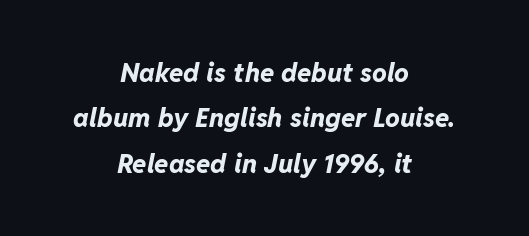
The image shows 26 px bold type, italic (leaning right); set centered, line spacing 1.75x, normal letter spacing, not underlined.
